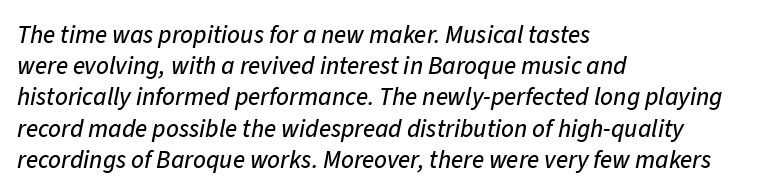
Successive baselines arrive at the customary interval. Nothing unusual about the tracking: characters are spaced as the font intends. Quick note: italic. The typesetter chose a ragged-right arrangement here.
